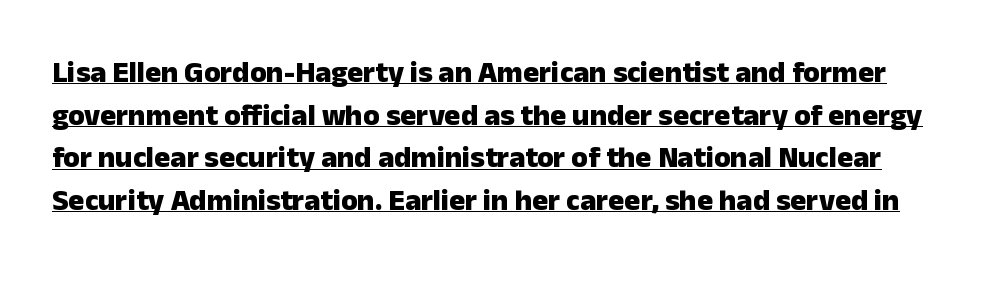
One glance says typical: line gaps are just what's usual. Emphasis is given by a line drawn under the lettering. Plenty of ink on the page — the face is bold. Here the glyphs are tracked normally, forming tight word shapes. Looks like regular typesetting: each glyph gets only the width it needs.
